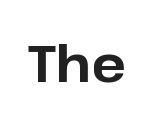
Q: Is the text bold? A: Yes.
Q: Is the text italic (slanted)? A: No, it is upright.
Q: Is the typeface a serif or a sans-serif typeface? A: Sans-serif.
Q: Is the text underlined? A: No.
Q: Is the spacing between letters normal or unusually wide? A: Normal.
Q: Width (condensed, normal, or wide)? A: Normal.
Q: Stroke contrast? A: Low.
Q: x-height? A: Medium.
Q: Monospaced? A: No.
